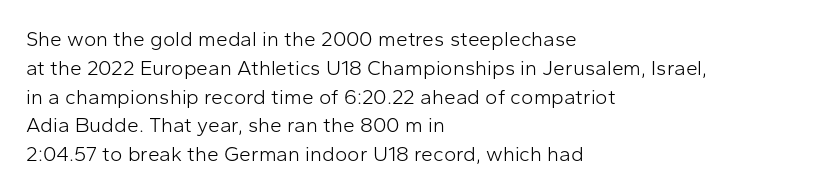
Q: Is the text bold? A: No.
Q: Is the text italic (slanted)? A: No, it is upright.
Q: Is the text underlined? A: No.
Q: How is the paragraph aligned? A: Left-aligned.
Q: Is the spacing between letters normal or unusually wide? A: Normal.
Q: Is the spacing between lines tight, normal or loose? A: Normal.
